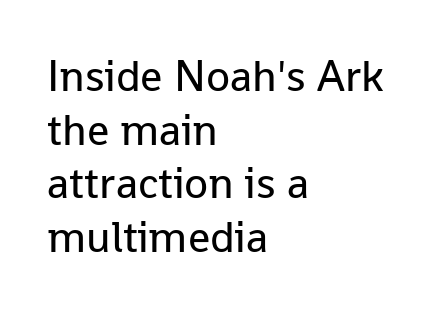
Q: Is the text bold? A: No.
Q: Is the text italic (slanted)? A: No, it is upright.
Q: Is the typeface a serif or a sans-serif typeface? A: Sans-serif.
Q: Is the text underlined? A: No.
Q: How is the paragraph aligned? A: Left-aligned.
Q: Is the spacing between letters normal or unusually wide? A: Normal.
Q: Width (condensed, normal, or wide)? A: Normal.
Q: Stroke contrast? A: Low.
Q: x-height? A: Medium.
Q: Monospaced? A: No.
